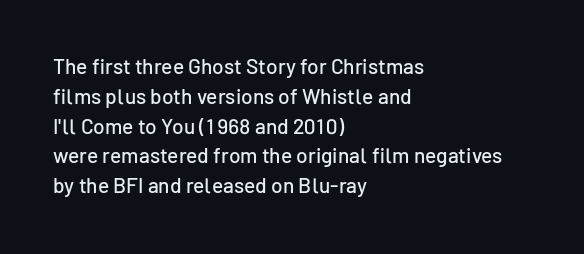
Q: Is the text italic (slanted)? A: No, it is upright.
Q: Is the text underlined? A: No.
Q: How is the paragraph aligned? A: Left-aligned.
Q: Is the spacing between letters normal or unusually wide? A: Normal.
Q: Is the spacing between lines tight, normal or loose? A: Normal.
